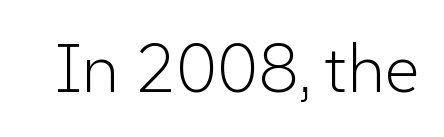
The image shows 68 px light sans-serif type, upright; set normal letter spacing, not underlined; low stroke contrast and a medium x-height.
